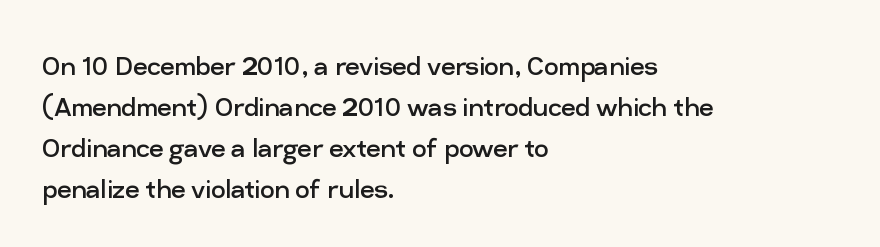
This sample is left-justified, so line endings fall wherever the words run out. Clear beneath every line of the passage. Regular leading. The letterforms sit shoulder to shoulder at normal distance. You could not count columns in this text — the font is proportionally spaced.
